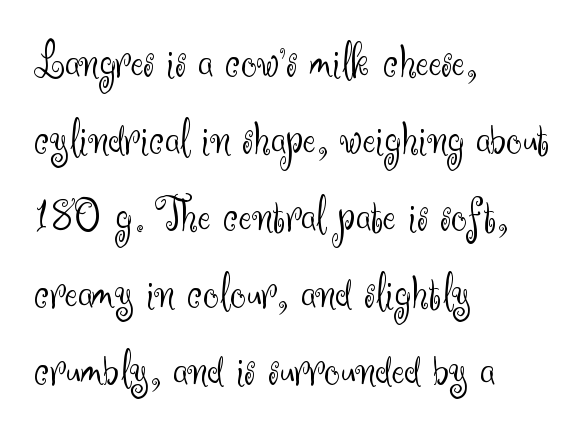
Q: Is the text bold? A: No.
Q: Is the text italic (slanted)? A: No, it is upright.
Q: Is the typeface a serif or a sans-serif typeface? A: Sans-serif.
Q: Is the text underlined? A: No.
Q: How is the paragraph aligned? A: Left-aligned.
Q: Is the spacing between letters normal or unusually wide? A: Normal.
Q: Is the spacing between lines tight, normal or loose? A: Normal.
Q: Width (condensed, normal, or wide)? A: Normal.
Q: Stroke contrast? A: Medium.
Q: x-height? A: Small.
Q: Monospaced? A: No.
